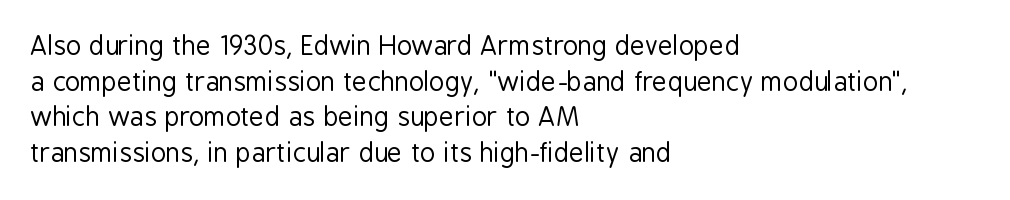
{"italic": "no", "bold": "no", "underline": "no", "align": "left", "line_spacing": "normal", "line_spacing_ratio": 1.37, "letter_spacing": "normal", "letter_spacing_em": 0.0, "glyph_px": 26}
